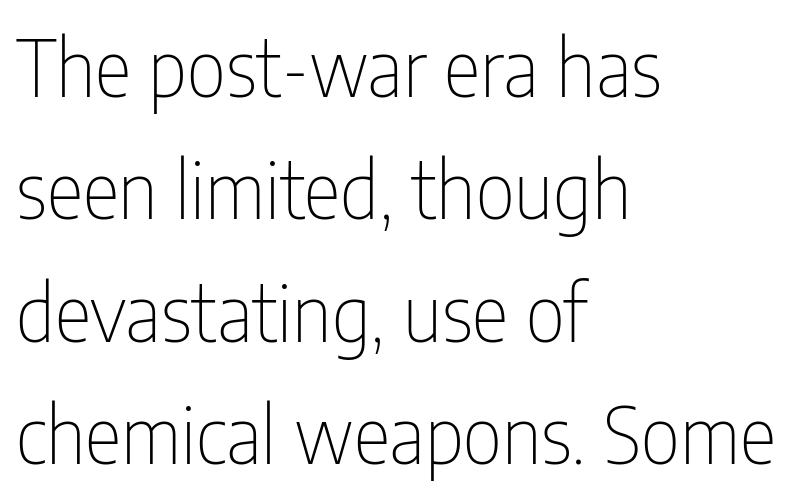
Q: Is the text bold? A: No.
Q: Is the text italic (slanted)? A: No, it is upright.
Q: Is the typeface a serif or a sans-serif typeface? A: Sans-serif.
Q: Is the text underlined? A: No.
Q: How is the paragraph aligned? A: Left-aligned.
Q: Is the spacing between letters normal or unusually wide? A: Normal.
Q: Is the spacing between lines tight, normal or loose? A: Normal.
Q: Width (condensed, normal, or wide)? A: Condensed.
Q: Stroke contrast? A: Low.
Q: x-height? A: Medium.
Q: Monospaced? A: No.
